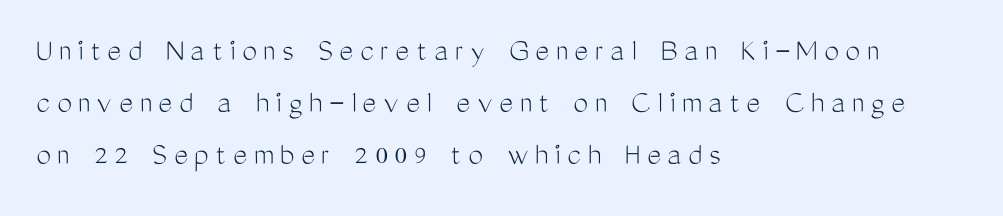
{"serif": "no", "italic": "no", "bold": "no", "weight": "light", "width": "condensed", "stroke_contrast": "medium", "x_height": "medium", "monospaced": "no", "underline": "no", "align": "left", "line_spacing": "normal", "line_spacing_ratio": 1.58, "letter_spacing": "wide", "letter_spacing_em": 0.2, "glyph_px": 33}
